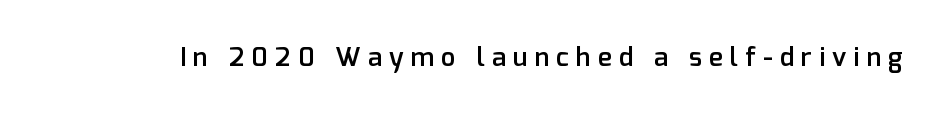
{"italic": "no", "bold": "semi", "underline": "no", "letter_spacing": "wide", "letter_spacing_em": 0.28, "glyph_px": 26}
